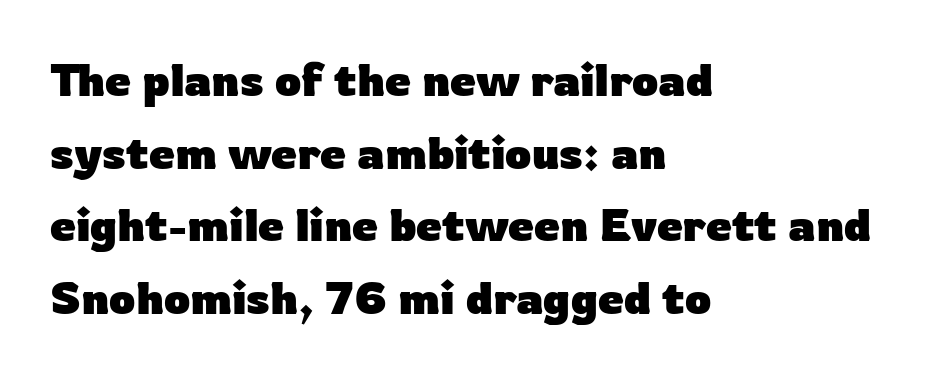
Q: Is the text bold? A: Yes.
Q: Is the text italic (slanted)? A: No, it is upright.
Q: Is the typeface a serif or a sans-serif typeface? A: Sans-serif.
Q: Is the text underlined? A: No.
Q: How is the paragraph aligned? A: Left-aligned.
Q: Is the spacing between letters normal or unusually wide? A: Normal.
Q: Is the spacing between lines tight, normal or loose? A: Normal.
Q: Width (condensed, normal, or wide)? A: Normal.
Q: Stroke contrast? A: Low.
Q: x-height? A: Medium.
Q: Monospaced? A: No.
